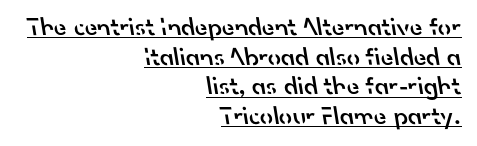
The image shows 26 px text type; set right-aligned, tight line spacing (1.14x), normal letter spacing, underlined.
